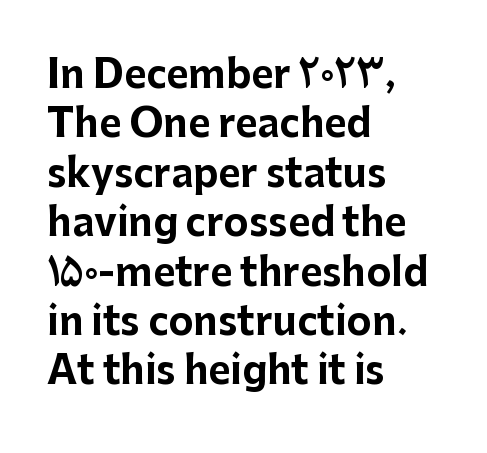
The image shows 38 px bold sans-serif type, upright; set left-aligned, normal line spacing (1.3x), normal letter spacing, not underlined; low stroke contrast and a medium x-height.
